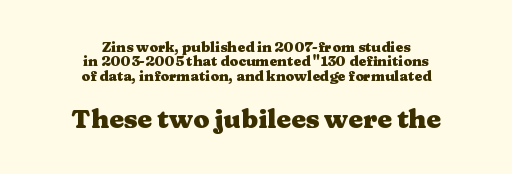
Q: Is the text bold? A: Yes.
Q: Is the text italic (slanted)? A: No, it is upright.
Q: Is the text underlined? A: No.
Q: How is the paragraph aligned? A: Centered.
Q: Is the spacing between letters normal or unusually wide? A: Normal.
Q: Is the spacing between lines tight, normal or loose? A: Tight.
Q: Which block of text is set in a larger size, the first (top) or the second (bottom)? A: The second (bottom) one.
